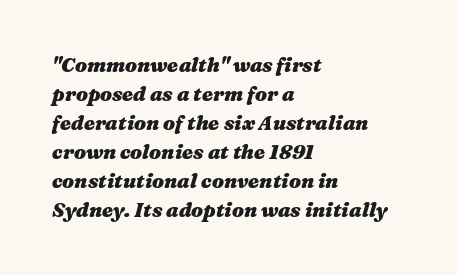
The image shows 20 px bold type, italic (leaning right); set left-aligned, normal line spacing (1.45x), normal letter spacing, not underlined.
